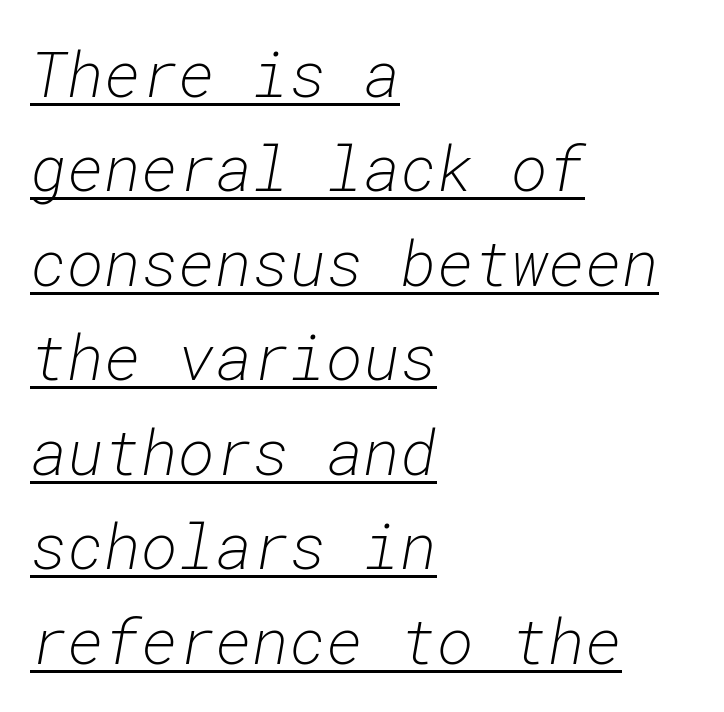
{"italic": "yes", "lean": "right", "slant_degrees": 10, "bold": "no", "weight": "light", "width": "normal", "stroke_contrast": "low", "x_height": "medium", "monospaced": "yes", "underline": "yes", "align": "left", "line_spacing": "normal", "line_spacing_ratio": 1.5, "letter_spacing": "normal", "letter_spacing_em": 0.0, "glyph_px": 63}
